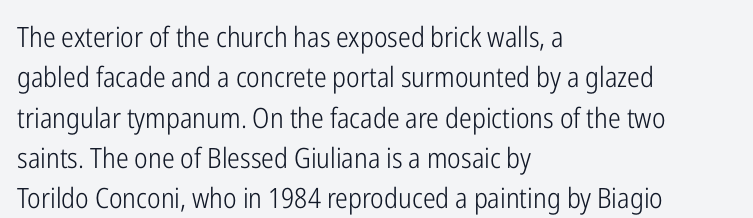
Q: Is the text bold? A: No.
Q: Is the text italic (slanted)? A: No, it is upright.
Q: Is the typeface a serif or a sans-serif typeface? A: Sans-serif.
Q: Is the text underlined? A: No.
Q: How is the paragraph aligned? A: Left-aligned.
Q: Is the spacing between letters normal or unusually wide? A: Normal.
Q: Is the spacing between lines tight, normal or loose? A: Normal.
Q: Width (condensed, normal, or wide)? A: Condensed.
Q: Stroke contrast? A: Low.
Q: x-height? A: Medium.
Q: Monospaced? A: No.
